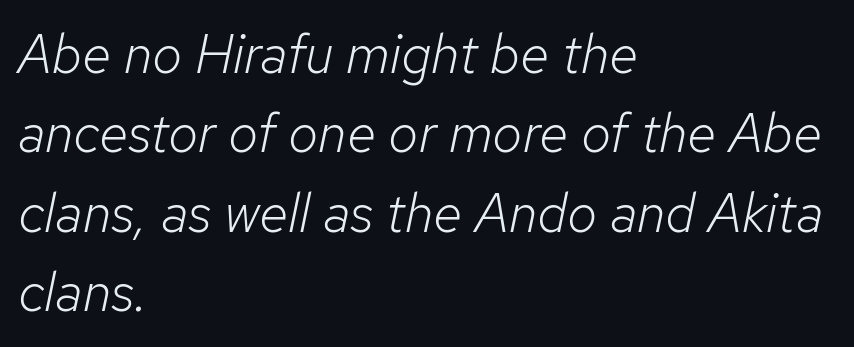
The image shows 54 px light type, italic (leaning right); set left-aligned, normal line spacing (1.47x), normal letter spacing, not underlined; low stroke contrast and a medium x-height.
